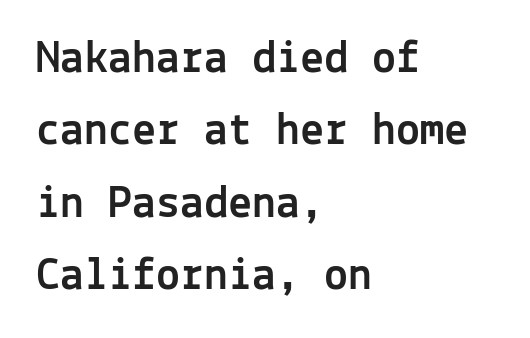
The image shows 48 px sans-serif type, upright, monospaced; set left-aligned, normal line spacing (1.51x), normal letter spacing, not underlined; a medium x-height.
